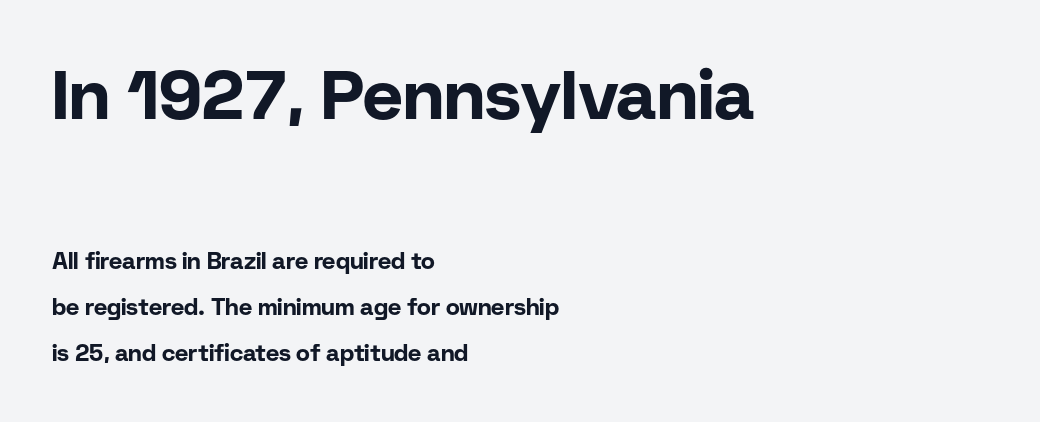
Q: Is the text bold? A: Yes.
Q: Is the text italic (slanted)? A: No, it is upright.
Q: Is the typeface a serif or a sans-serif typeface? A: Sans-serif.
Q: Is the text underlined? A: No.
Q: How is the paragraph aligned? A: Left-aligned.
Q: Is the spacing between letters normal or unusually wide? A: Normal.
Q: Is the spacing between lines tight, normal or loose? A: Loose.
Q: Which block of text is set in a larger size, the first (top) or the second (bottom)? A: The first (top) one.
Q: Width (condensed, normal, or wide)? A: Normal.
Q: Stroke contrast? A: Low.
Q: x-height? A: Medium.
Q: Monospaced? A: No.
